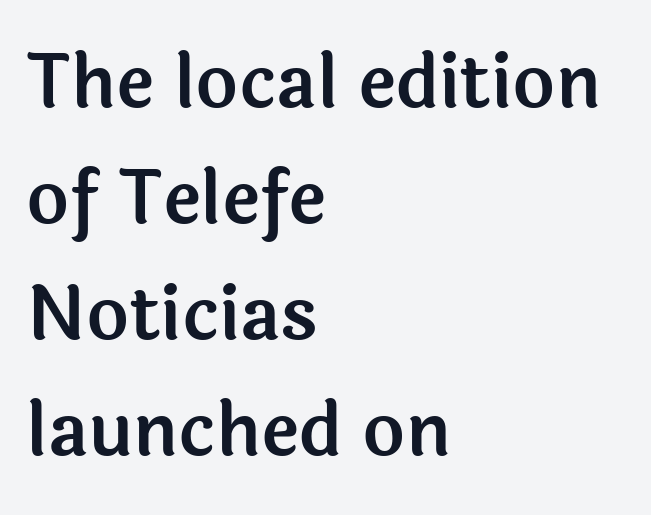
Q: Is the text italic (slanted)? A: No, it is upright.
Q: Is the typeface a serif or a sans-serif typeface? A: Sans-serif.
Q: Is the text underlined? A: No.
Q: How is the paragraph aligned? A: Left-aligned.
Q: Is the spacing between letters normal or unusually wide? A: Normal.
Q: Is the spacing between lines tight, normal or loose? A: Normal.
Q: Width (condensed, normal, or wide)? A: Normal.
Q: x-height? A: Medium.
Q: Monospaced? A: No.
